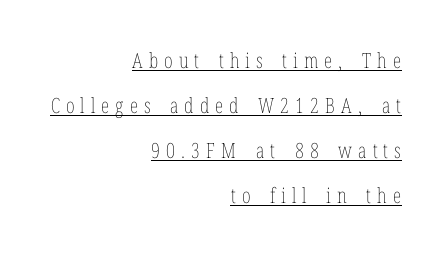
{"italic": "no", "bold": "no", "underline": "yes", "align": "right", "line_spacing": "loose", "line_spacing_ratio": 2.15, "letter_spacing": "wide", "letter_spacing_em": 0.29, "glyph_px": 21}
